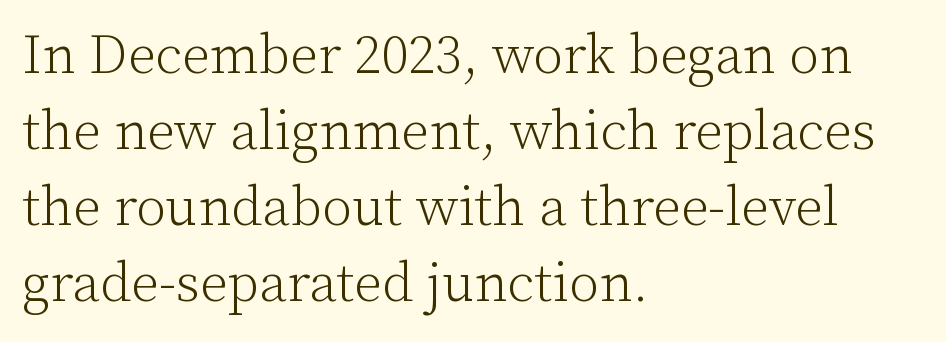
Weight: regular or lighter. Spacing verdict: proportional, widths tailored to each character. Descender tails drop into unmarked territory. Leading: standard.
